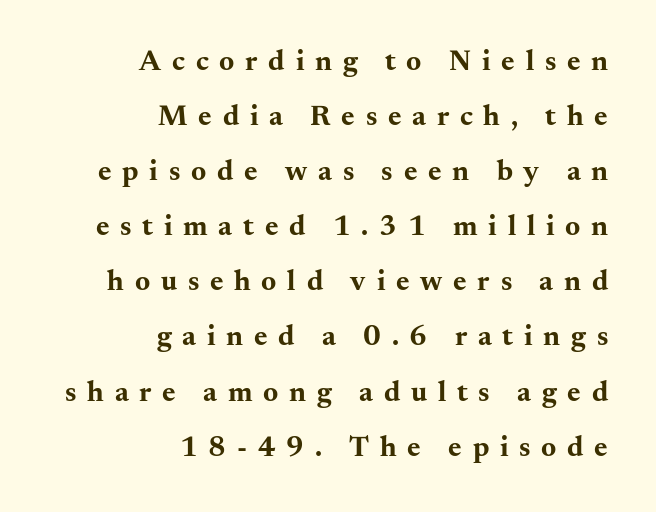
Q: Is the text bold? A: Yes.
Q: Is the text italic (slanted)? A: No, it is upright.
Q: Is the typeface a serif or a sans-serif typeface? A: Serif.
Q: Is the text underlined? A: No.
Q: How is the paragraph aligned? A: Right-aligned.
Q: Is the spacing between letters normal or unusually wide? A: Unusually wide.
Q: Is the spacing between lines tight, normal or loose? A: Loose.
Q: Width (condensed, normal, or wide)? A: Wide.
Q: Stroke contrast? A: Medium.
Q: x-height? A: Small.
Q: Monospaced? A: No.
